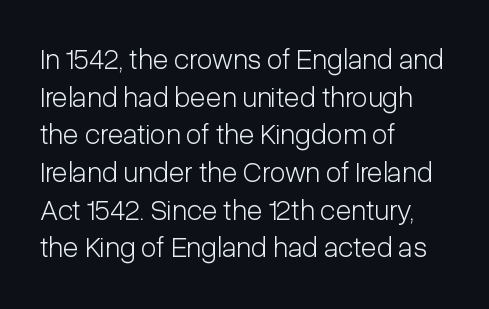
The image shows 29 px light, condensed sans-serif type, upright; set left-aligned, normal line spacing (1.3x), normal letter spacing, not underlined; low stroke contrast and a medium x-height.
